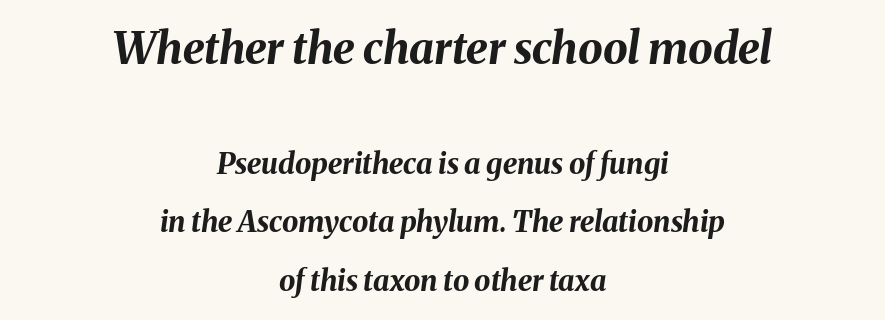
Tall strokes in this sample are angled rather than plumb. The space beneath each line is pristine and unruled. The typesetter chose a symmetrical, centered arrangement here. Short note: letters normally spaced. Note: larger setting up top, smaller setting below.
